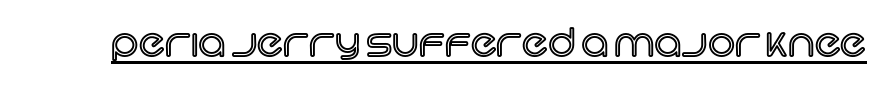
Q: Is the text italic (slanted)? A: No, it is upright.
Q: Is the text underlined? A: Yes.
Q: Is the spacing between letters normal or unusually wide? A: Normal.
Q: Width (condensed, normal, or wide)? A: Normal.
Q: x-height? A: Large.
Q: Monospaced? A: No.
